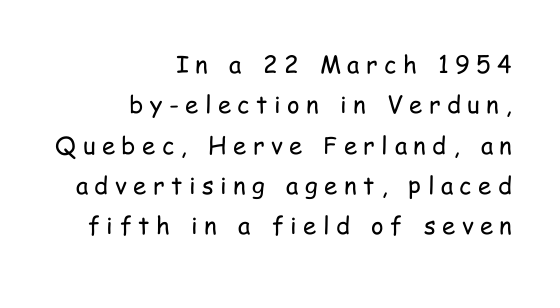
The image shows 24 px text type, upright; set right-aligned, normal line spacing (1.68x), unusually wide letter spacing (+0.27 em), not underlined.
